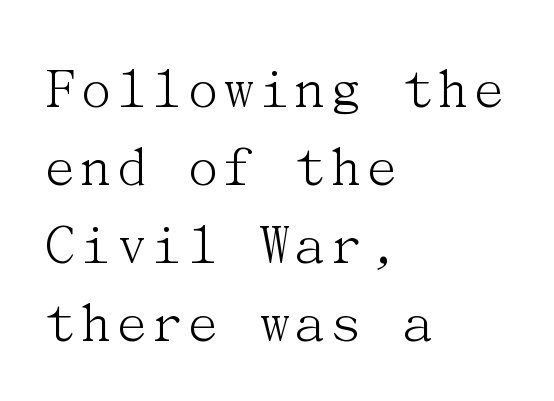
{"serif": "yes", "italic": "no", "bold": "no", "weight": "light", "width": "normal", "stroke_contrast": "medium", "x_height": "medium", "underline": "no", "align": "left", "line_spacing": "normal", "line_spacing_ratio": 1.28, "letter_spacing": "normal", "letter_spacing_em": 0.0, "glyph_px": 61}
